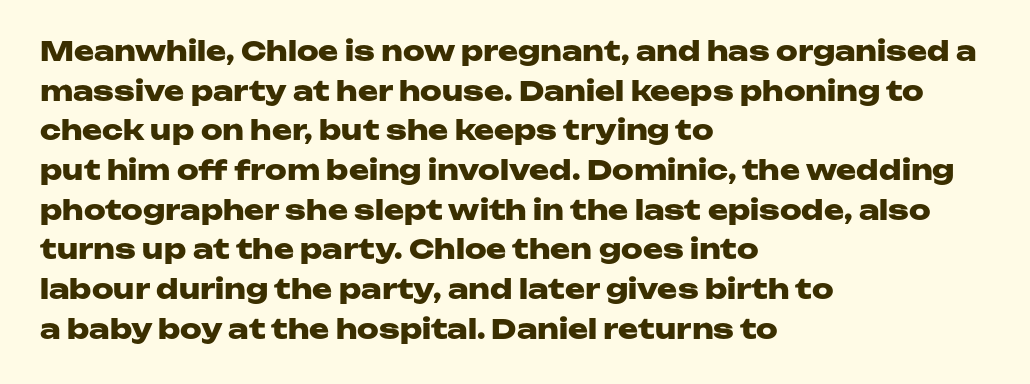
Q: Is the text bold? A: Yes.
Q: Is the text italic (slanted)? A: No, it is upright.
Q: Is the text underlined? A: No.
Q: How is the paragraph aligned? A: Left-aligned.
Q: Is the spacing between letters normal or unusually wide? A: Normal.
Q: Is the spacing between lines tight, normal or loose? A: Normal.
